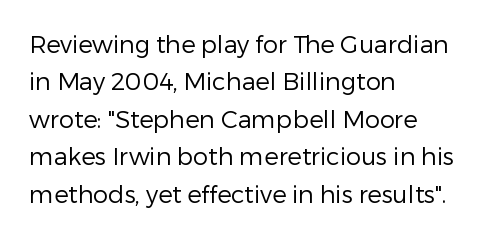
Q: Is the text bold? A: No.
Q: Is the text italic (slanted)? A: No, it is upright.
Q: Is the text underlined? A: No.
Q: How is the paragraph aligned? A: Left-aligned.
Q: Is the spacing between letters normal or unusually wide? A: Normal.
Q: Is the spacing between lines tight, normal or loose? A: Normal.
